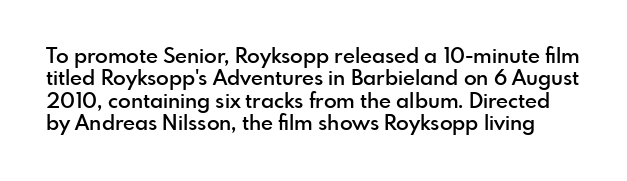
{"italic": "no", "bold": "semi", "underline": "no", "line_spacing": "tight", "line_spacing_ratio": 1.06, "letter_spacing": "normal", "letter_spacing_em": 0.0, "glyph_px": 21}
